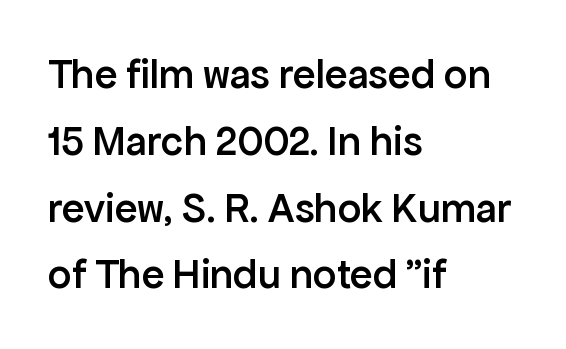
The line texture is even and compact thanks to regular tracking. Varying glyph widths throughout — classic text-font behaviour. What's the leading like? Ordinary, nothing unusual. If you drew a ruler down the left edge, every line would touch it. Descender tails drop into unmarked territory.
